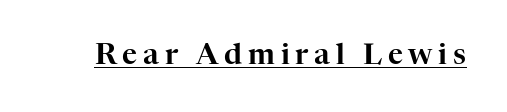
{"serif": "yes", "italic": "no", "width": "normal", "stroke_contrast": "high", "x_height": "medium", "monospaced": "no", "underline": "yes", "letter_spacing": "wide", "letter_spacing_em": 0.2, "glyph_px": 29}
